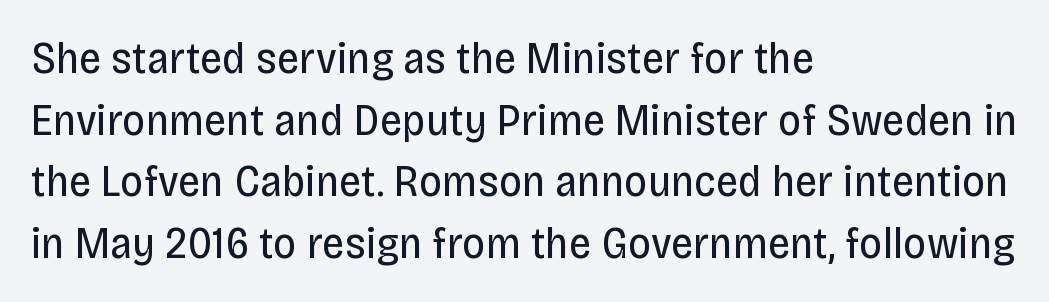
In terms of posture, this sample is upright. Horizontal alignment here is leftward, the default for most running prose. No letter is thick-stroked: the sample isn't bold. Clear beneath every line of the passage.
